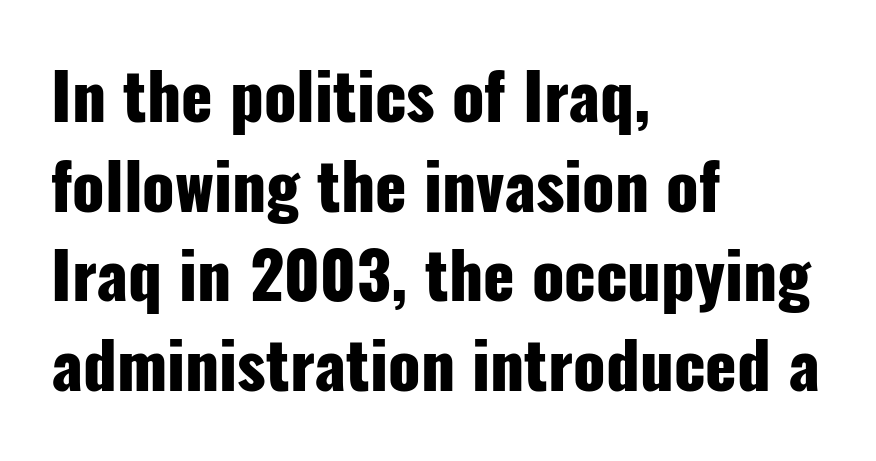
The letterforms sit shoulder to shoulder at normal distance. One glance says typical: line gaps are just what's usual. Serif or sans? Sans — the stroke terminals are bare. Rule under the text: the space is simply empty. Is this a fixed-width face? No — the glyphs have proportional, varying widths.
